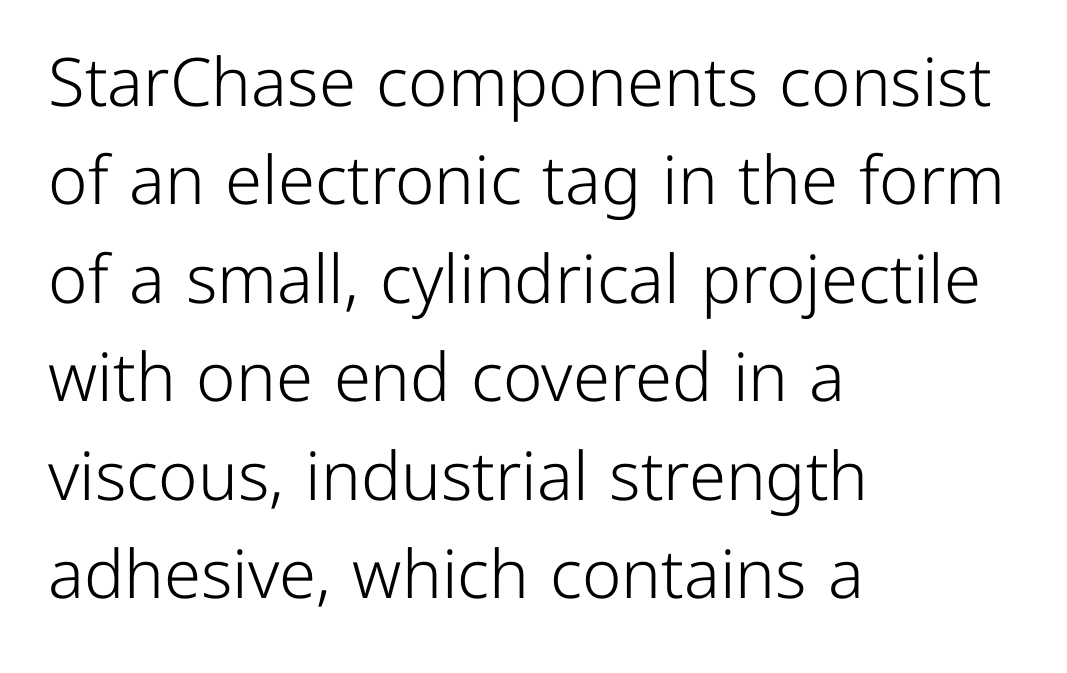
Q: Is the text bold? A: No.
Q: Is the text italic (slanted)? A: No, it is upright.
Q: Is the typeface a serif or a sans-serif typeface? A: Sans-serif.
Q: Is the text underlined? A: No.
Q: How is the paragraph aligned? A: Left-aligned.
Q: Is the spacing between letters normal or unusually wide? A: Normal.
Q: Is the spacing between lines tight, normal or loose? A: Normal.
Q: Width (condensed, normal, or wide)? A: Normal.
Q: Stroke contrast? A: Low.
Q: x-height? A: Medium.
Q: Monospaced? A: No.
